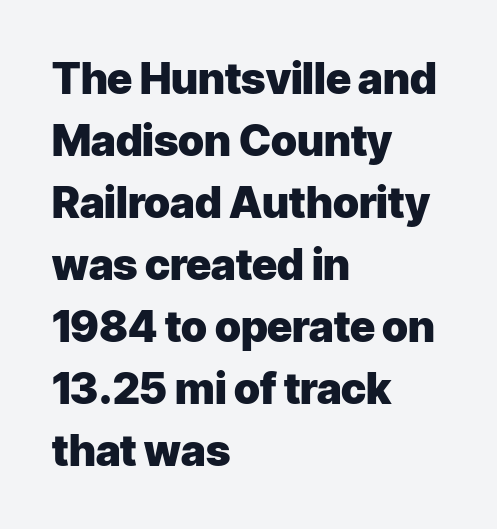
The image shows 43 px heavy sans-serif type, upright; set left-aligned, normal line spacing (1.44x), normal letter spacing, not underlined; low stroke contrast and a medium x-height.
